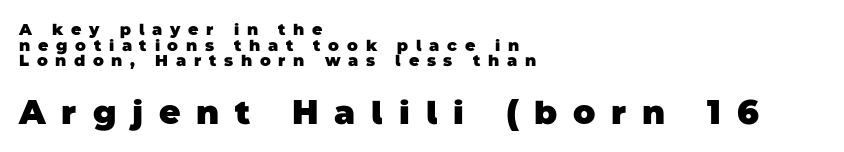
In terms of weight, the rendering is a true, heavy bold. The face used here is proportionally spaced, like ordinary book or web type. Where is the straight margin? On the left. Notice how descenders almost collide with the ascenders below — that's tight leading. Caption: expanded tracking, letters set apart. The characters display no serif detailing; their extremities are plain.
